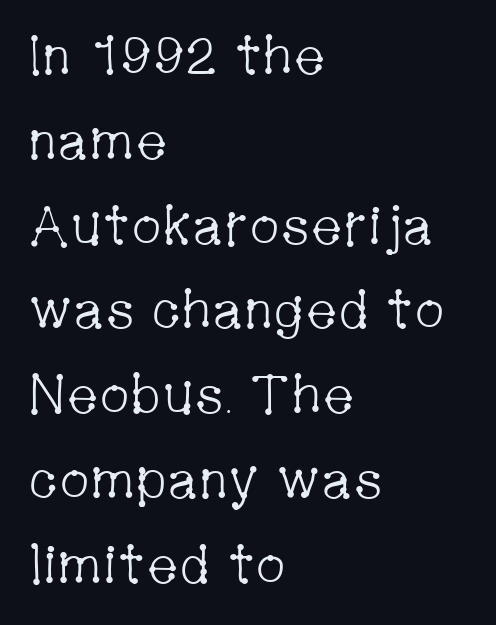
Q: Is the text bold? A: No.
Q: Is the text italic (slanted)? A: No, it is upright.
Q: Is the typeface a serif or a sans-serif typeface? A: Serif.
Q: Is the text underlined? A: No.
Q: How is the paragraph aligned? A: Left-aligned.
Q: Is the spacing between letters normal or unusually wide? A: Normal.
Q: Is the spacing between lines tight, normal or loose? A: Normal.
Q: Width (condensed, normal, or wide)? A: Condensed.
Q: Stroke contrast? A: Low.
Q: x-height? A: Medium.
Q: Monospaced? A: No.
